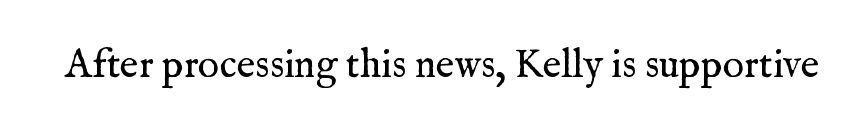
{"serif": "yes", "italic": "no", "bold": "no", "weight": "regular", "width": "normal", "stroke_contrast": "medium", "x_height": "medium", "monospaced": "no", "underline": "no", "letter_spacing": "normal", "letter_spacing_em": 0.0, "glyph_px": 40}
